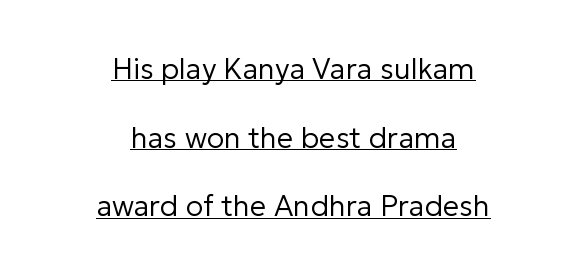
{"serif": "no", "italic": "no", "bold": "no", "weight": "regular", "width": "normal", "stroke_contrast": "low", "x_height": "medium", "monospaced": "no", "underline": "yes", "align": "center", "line_spacing": "loose", "line_spacing_ratio": 2.37, "letter_spacing": "normal", "letter_spacing_em": 0.0, "glyph_px": 29}
